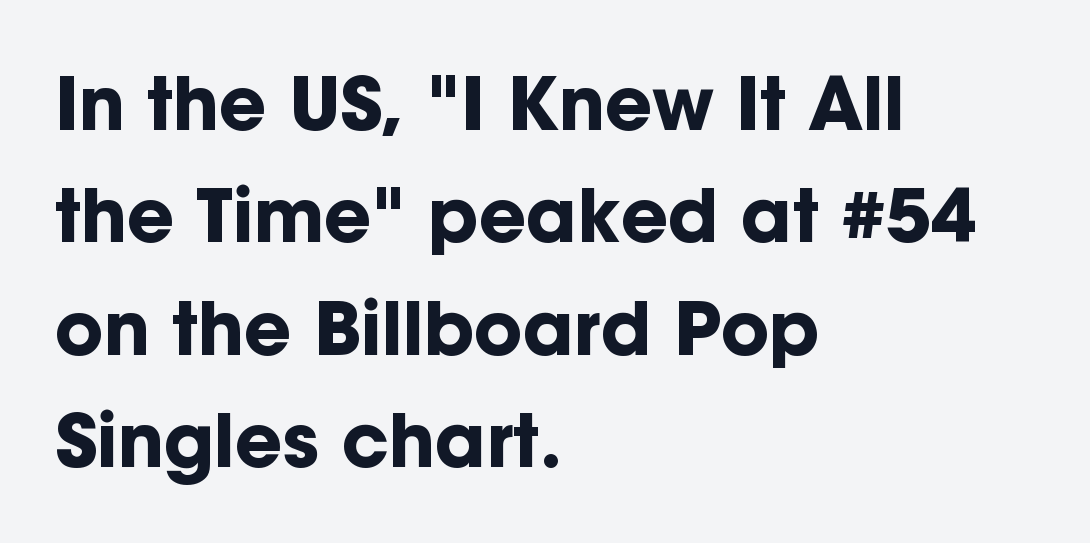
{"serif": "no", "italic": "no", "bold": "yes", "weight": "bold", "width": "normal", "stroke_contrast": "low", "x_height": "medium", "monospaced": "no", "underline": "no", "align": "left", "line_spacing": "normal", "line_spacing_ratio": 1.54, "letter_spacing": "normal", "letter_spacing_em": 0.0, "glyph_px": 73}
